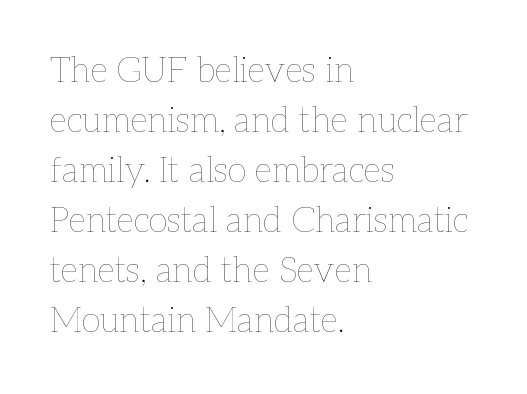
Q: Is the text bold? A: No.
Q: Is the text italic (slanted)? A: No, it is upright.
Q: Is the text underlined? A: No.
Q: How is the paragraph aligned? A: Left-aligned.
Q: Is the spacing between letters normal or unusually wide? A: Normal.
Q: Is the spacing between lines tight, normal or loose? A: Normal.
Q: Width (condensed, normal, or wide)? A: Normal.
Q: Stroke contrast? A: Low.
Q: x-height? A: Medium.
Q: Monospaced? A: No.
